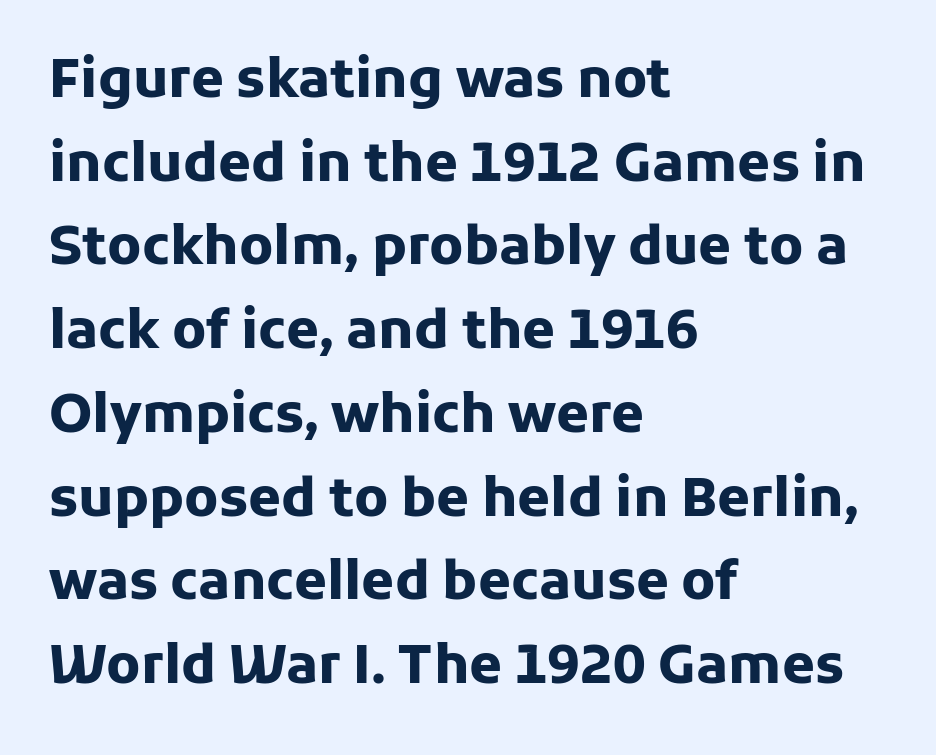
A typesetter would mark this as roman, not italic. Caption: multi-line text, flush left, ragged right. Quick note: underline off. This sample keeps an unexceptional amount of space between lines. The letters advance in unequal steps, a hallmark of proportional type.
